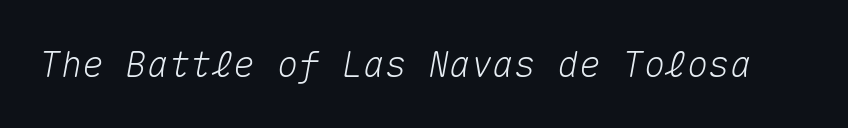
Is this a fixed-width face? Yes — each glyph sits in an identical cell. The zone under the glyphs is completely vacant. You can tell it's italic because the verticals aren't actually vertical. You could call the tracking neutral — neither tight nor loose.
